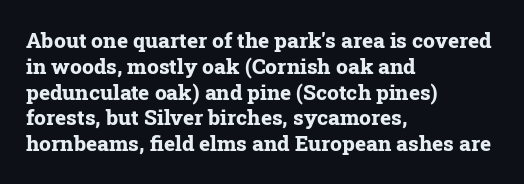
{"italic": "no", "bold": "yes", "underline": "no", "align": "left", "line_spacing_ratio": 1.23, "letter_spacing": "normal", "letter_spacing_em": 0.0, "glyph_px": 21}
